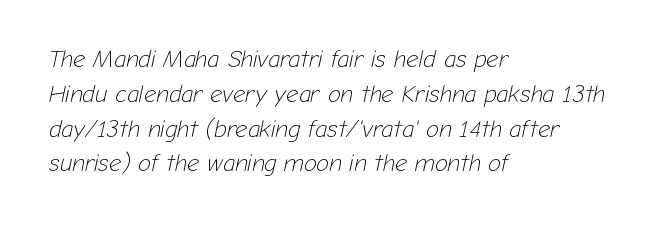
The image shows 24 px text type, italic (leaning right); set left-aligned, normal line spacing (1.45x), normal letter spacing, not underlined.
